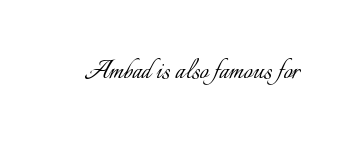
The image shows 32 px light type; set normal letter spacing, not underlined; low stroke contrast and a small x-height.
